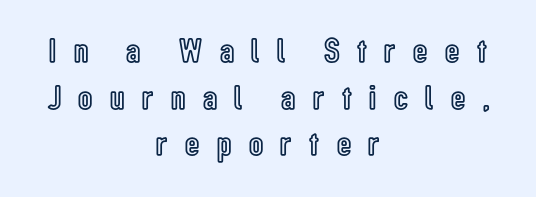
Q: Is the text italic (slanted)? A: No, it is upright.
Q: Is the text underlined? A: No.
Q: How is the paragraph aligned? A: Centered.
Q: Is the spacing between letters normal or unusually wide? A: Unusually wide.
Q: Is the spacing between lines tight, normal or loose? A: Normal.
Q: Width (condensed, normal, or wide)? A: Condensed.
Q: x-height? A: Medium.
Q: Monospaced? A: No.
